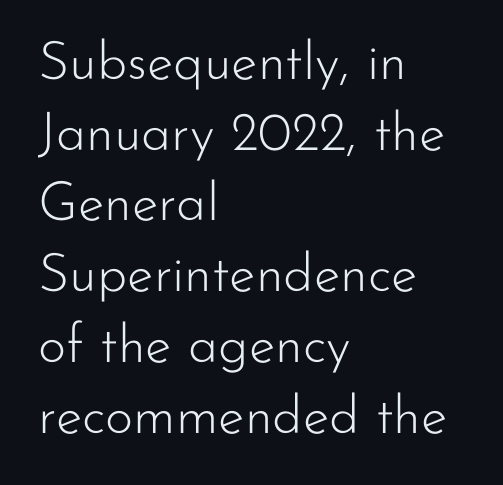
Summary of weight: not heavy and not bold. Rendered with straight, roman letterforms. A sans-serif font was chosen for this passage. The passage shown stacks its lines at a standard gap. Layout note: lines flush left. Letter spacing: default.
